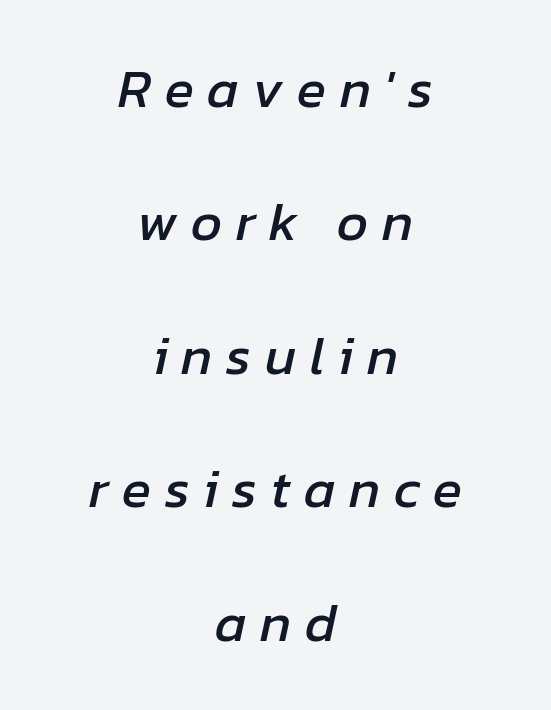
Q: Is the text italic (slanted)? A: Yes, it leans right by about 12 degrees.
Q: Is the text underlined? A: No.
Q: How is the paragraph aligned? A: Centered.
Q: Is the spacing between letters normal or unusually wide? A: Unusually wide.
Q: Is the spacing between lines tight, normal or loose? A: Loose.
Q: Width (condensed, normal, or wide)? A: Normal.
Q: Stroke contrast? A: Low.
Q: x-height? A: Medium.
Q: Monospaced? A: No.
